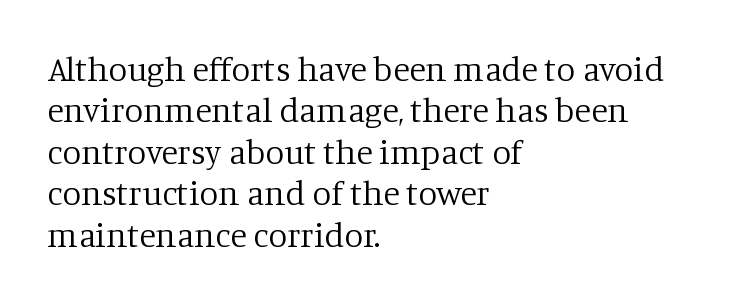
The image shows 34 px regular-weight serif type, upright; set left-aligned, line spacing 1.22x, normal letter spacing, not underlined; low stroke contrast and a large x-height.
